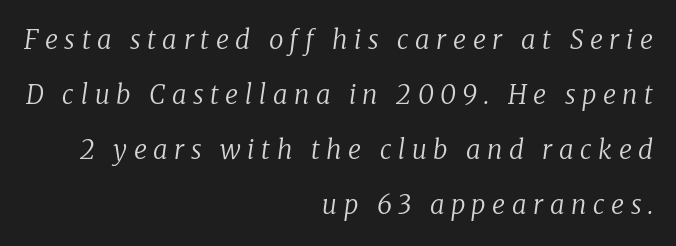
The image shows 26 px text type, italic (leaning right); set right-aligned, loose line spacing (2.12x), unusually wide letter spacing (+0.25 em), not underlined.
